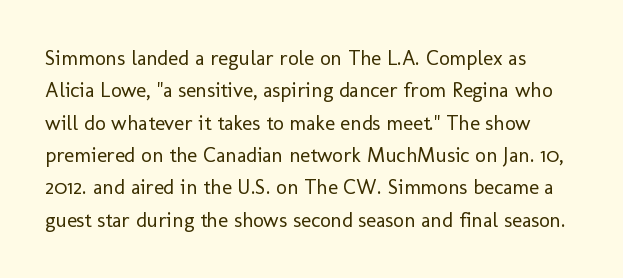
Q: Is the text bold? A: No.
Q: Is the text italic (slanted)? A: No, it is upright.
Q: Is the text underlined? A: No.
Q: Is the spacing between letters normal or unusually wide? A: Normal.
Q: Is the spacing between lines tight, normal or loose? A: Normal.
